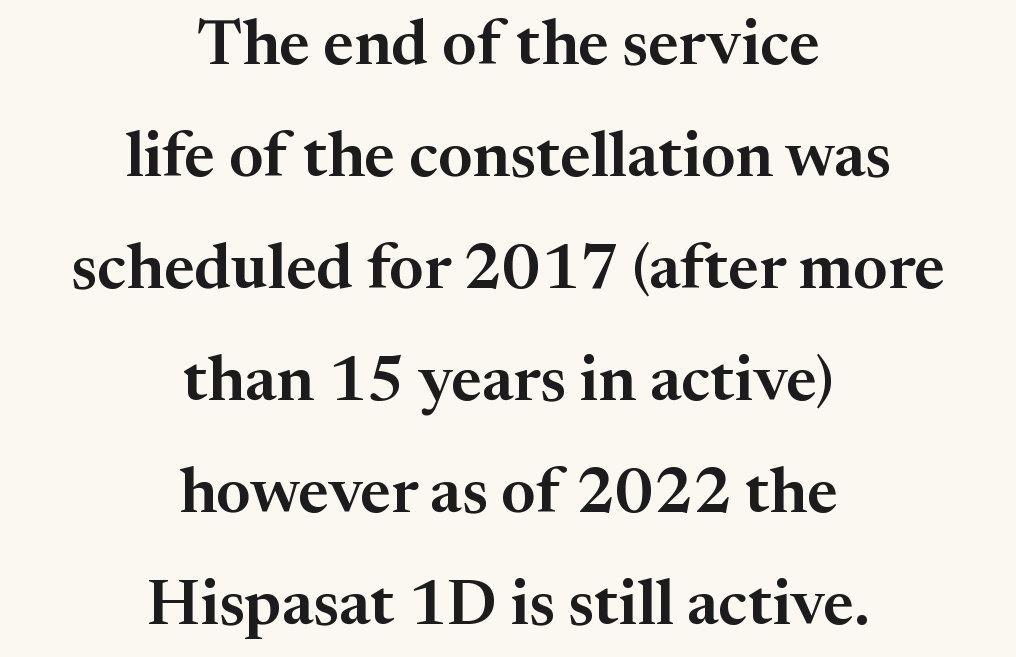
What stands out about the letter spacing? Nothing — it is the standard amount. Here the designer chose a conventional face with non-uniform glyph widths. The font's upright variant was chosen for this text. Reading down the block, each line starts at a different indent, mirrored at its end. The gap between lines stays unmarked. Each letter's strokes conclude with small projecting serifs.
